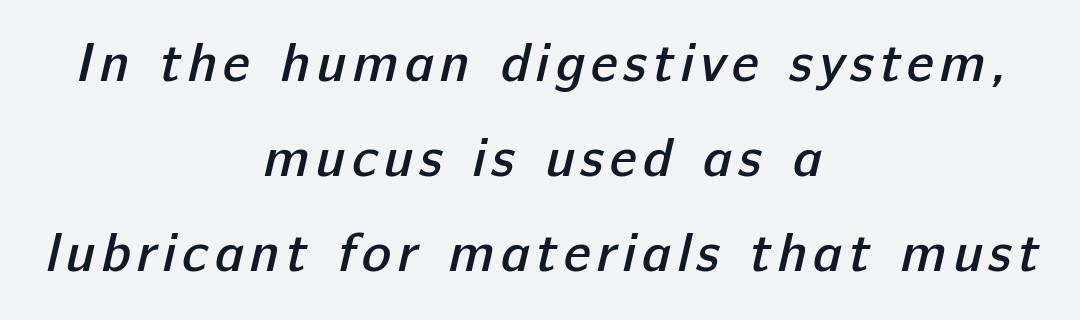
Q: Is the text bold? A: Semi-bold.
Q: Is the typeface a serif or a sans-serif typeface? A: Sans-serif.
Q: Is the text underlined? A: No.
Q: How is the paragraph aligned? A: Centered.
Q: Width (condensed, normal, or wide)? A: Normal.
Q: Stroke contrast? A: Low.
Q: x-height? A: Medium.
Q: Monospaced? A: No.
